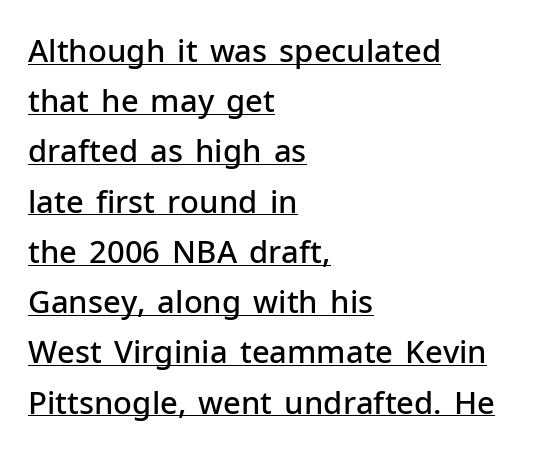
{"serif": "no", "italic": "no", "bold": "semi", "weight": "semibold", "width": "normal", "stroke_contrast": "low", "x_height": "medium", "monospaced": "no", "underline": "yes", "align": "left", "line_spacing": "normal", "line_spacing_ratio": 1.62, "letter_spacing": "normal", "letter_spacing_em": 0.0, "glyph_px": 31}
